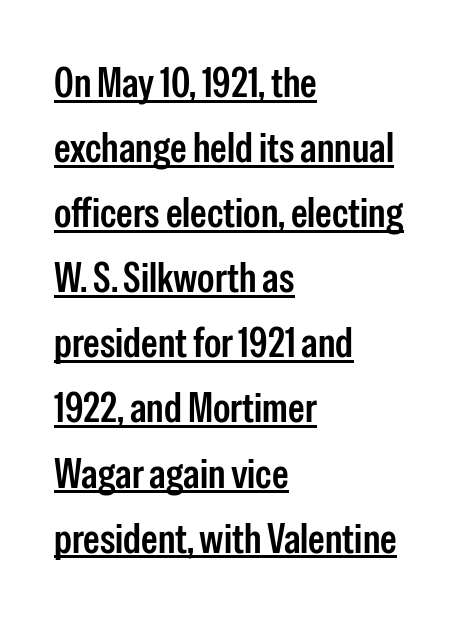
Q: Is the text bold? A: Semi-bold.
Q: Is the text italic (slanted)? A: No, it is upright.
Q: Is the typeface a serif or a sans-serif typeface? A: Sans-serif.
Q: Is the text underlined? A: Yes.
Q: How is the paragraph aligned? A: Left-aligned.
Q: Is the spacing between letters normal or unusually wide? A: Normal.
Q: Is the spacing between lines tight, normal or loose? A: Normal.
Q: Width (condensed, normal, or wide)? A: Condensed.
Q: Stroke contrast? A: Low.
Q: x-height? A: Medium.
Q: Monospaced? A: No.
